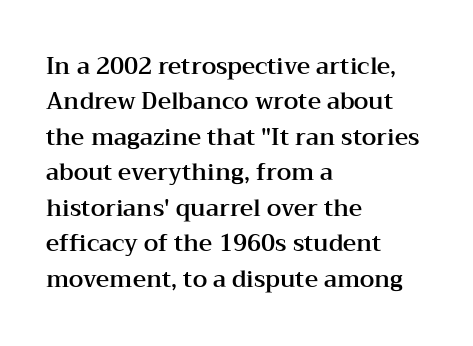
Q: Is the text italic (slanted)? A: No, it is upright.
Q: Is the text underlined? A: No.
Q: How is the paragraph aligned? A: Left-aligned.
Q: Is the spacing between letters normal or unusually wide? A: Normal.
Q: Is the spacing between lines tight, normal or loose? A: Normal.
